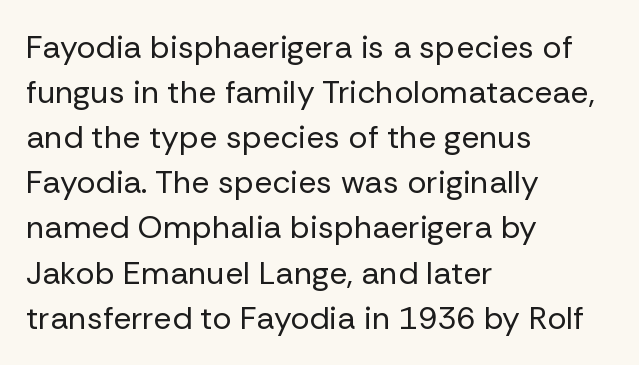
The image shows 32 px regular-weight sans-serif type, upright; set left-aligned, normal line spacing (1.41x), normal letter spacing, not underlined; low stroke contrast and a medium x-height.
